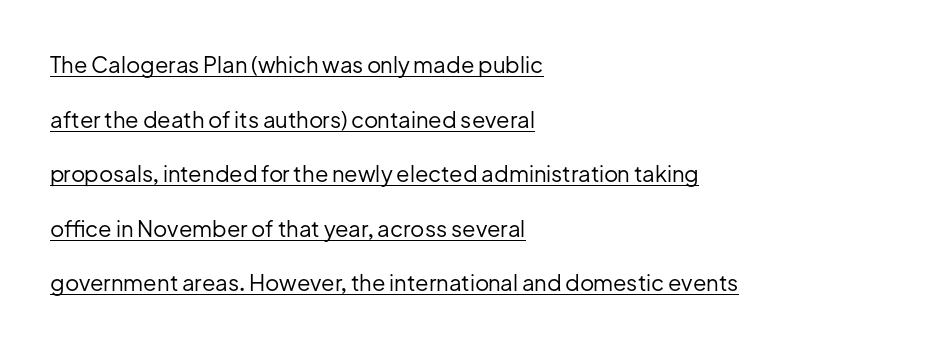
The image shows 22 px text type, upright; set left-aligned, loose line spacing (2.48x), normal letter spacing, underlined.
